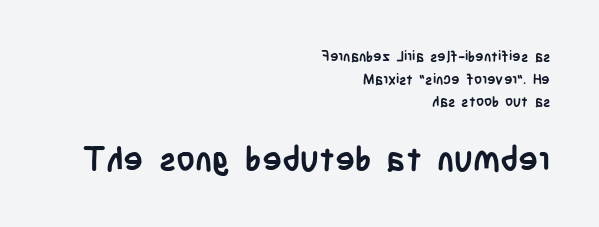
The image shows 33 px semibold, condensed sans-serif type, upright; set right-aligned, normal line spacing (1.61x), normal letter spacing, not underlined; the second (bottom) block is 2.36x larger; low stroke contrast and a large x-height.
